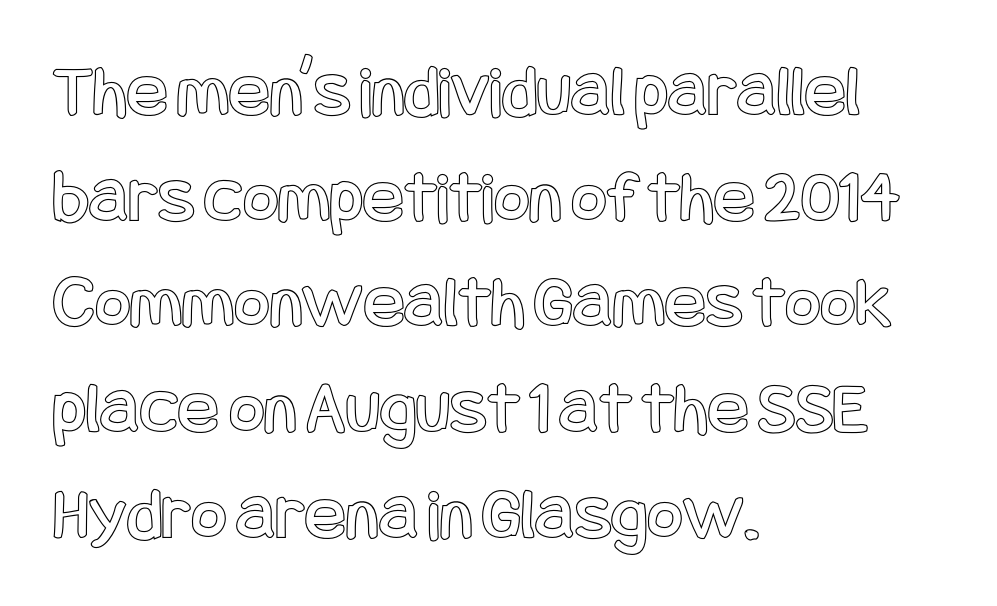
The image shows 76 px condensed type, upright; set left-aligned, normal line spacing (1.39x), normal letter spacing, not underlined; a large x-height.
